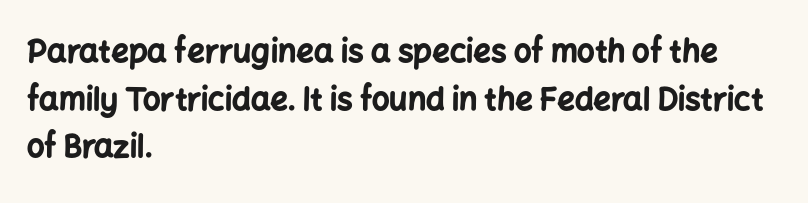
This is the regular roman posture of the typeface. Words float on clear page, feet unadorned. Honestly, the letter spacing is just normal — you wouldn't notice it. The ragged edge is on the right, which tells us the setting is flush left. Students, this is bold: see how much ink each stroke carries. This is sans-serif lettering, the kind often seen on screens and signage.
